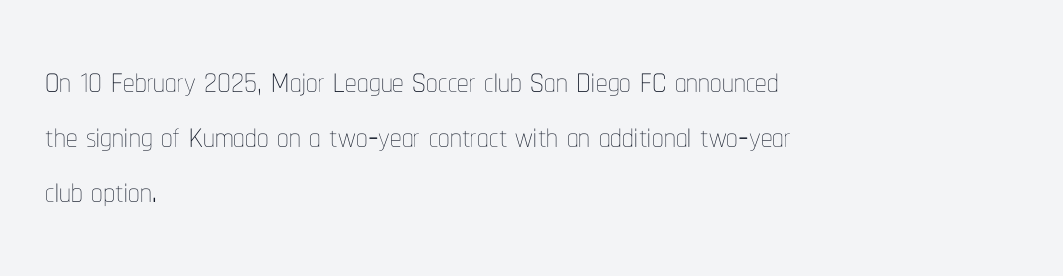
Each letter keeps its own natural width here, so spacing adapts to shape. No chunkiness to these letters — they're not bold. A roman cut, with each character standing at attention. The string is rendered with underlining switched off. Notice how the passage keeps a crisp vertical edge on the left only. Glyph-to-glyph distance matches everyday printed text.
